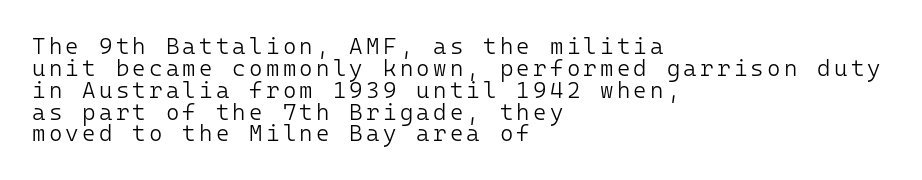
{"italic": "no", "bold": "no", "underline": "no", "align": "left", "line_spacing": "tight", "line_spacing_ratio": 0.95, "glyph_px": 23}
